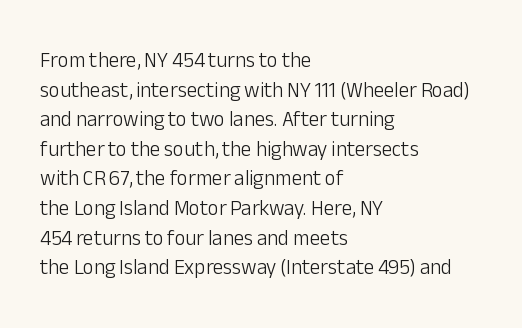
Q: Is the text bold? A: No.
Q: Is the text italic (slanted)? A: No, it is upright.
Q: Is the text underlined? A: No.
Q: How is the paragraph aligned? A: Left-aligned.
Q: Is the spacing between letters normal or unusually wide? A: Normal.
Q: Is the spacing between lines tight, normal or loose? A: Normal.
